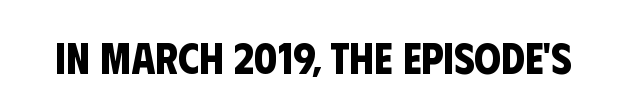
The image shows 43 px bold, condensed sans-serif type; set normal letter spacing, not underlined; low stroke contrast and a large x-height.
